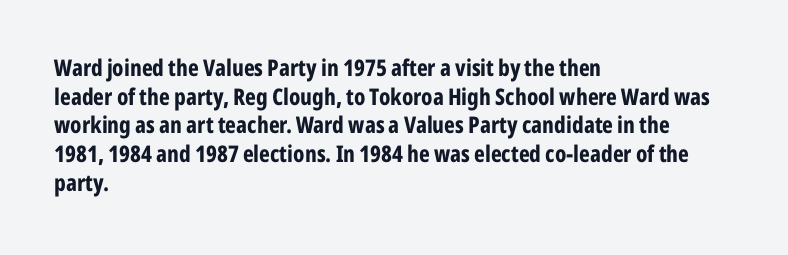
In CSS terms this would be text-align: left. On the weight axis this lands at bold, roughly 700. No word sits above an underline. Regarding leading, the lines here are spaced in the standard way. Quick note: not italic, upright. Glyph-to-glyph distance matches everyday printed text.
